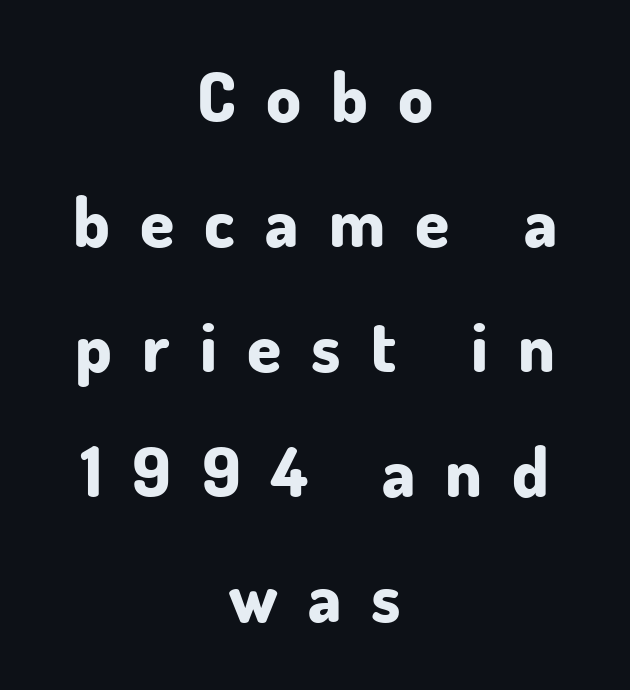
{"serif": "no", "italic": "no", "bold": "yes", "weight": "bold", "width": "normal", "stroke_contrast": "low", "x_height": "small", "monospaced": "no", "underline": "no", "align": "center", "line_spacing_ratio": 1.81, "letter_spacing": "wide", "letter_spacing_em": 0.44, "glyph_px": 69}
